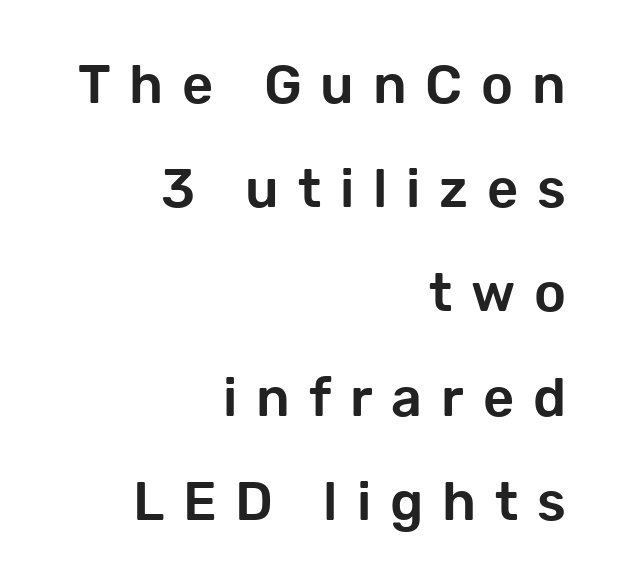
The image shows 54 px sans-serif type, upright; set right-aligned, loose line spacing (1.93x), unusually wide letter spacing (+0.35 em), not underlined; low stroke contrast and a medium x-height.
